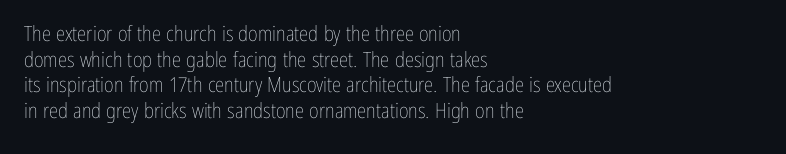
Does extra space separate the letters? No, they use regular spacing. The passage is arranged the way most books set body copy — flush left. The area under the type is left untouched. The face looks like a standard text weight, possibly lighter. Notice how the stems are strictly vertical — no italics here.
